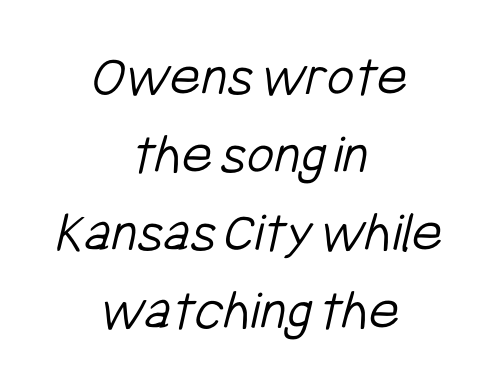
The type family on display is of the sans-serif kind. The passage shown is not underscored anywhere. A quiet, ordinary-to-light weight characterises the typeface. Each letter keeps its own natural width here, so spacing adapts to shape. The type is set solid horizontally, with unmodified tracking.
